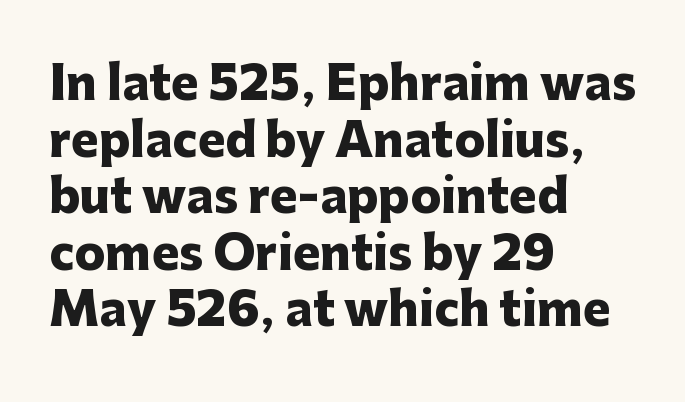
The strip under each line holds only bare page. Ascenders rise straight up at ninety degrees. Does the type have serifs? No, each stem ends abruptly. A dark, heavy texture on the line: the type is bold.
